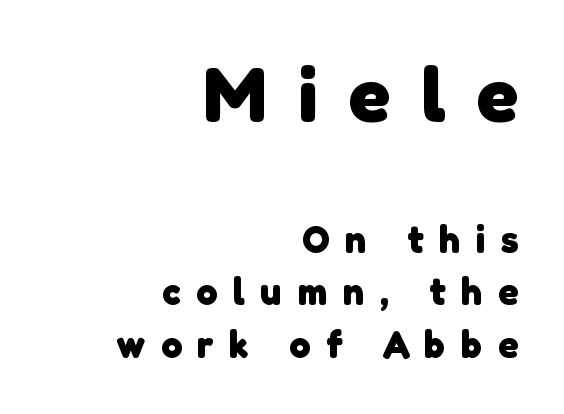
Q: Is the text bold? A: Yes.
Q: Is the typeface a serif or a sans-serif typeface? A: Sans-serif.
Q: Is the text underlined? A: No.
Q: How is the paragraph aligned? A: Right-aligned.
Q: Is the spacing between letters normal or unusually wide? A: Unusually wide.
Q: Is the spacing between lines tight, normal or loose? A: Normal.
Q: Which block of text is set in a larger size, the first (top) or the second (bottom)? A: The first (top) one.
Q: Width (condensed, normal, or wide)? A: Normal.
Q: Stroke contrast? A: Low.
Q: x-height? A: Medium.
Q: Monospaced? A: No.
